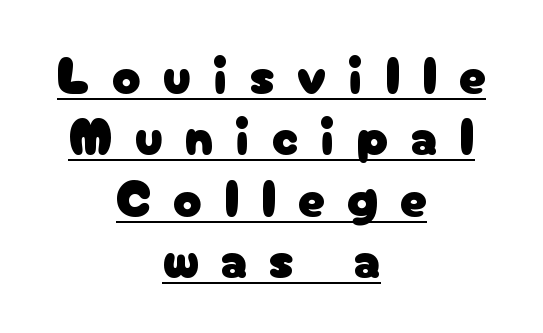
Q: Is the text italic (slanted)? A: No, it is upright.
Q: Is the typeface a serif or a sans-serif typeface? A: Sans-serif.
Q: Is the text underlined? A: Yes.
Q: How is the paragraph aligned? A: Centered.
Q: Is the spacing between letters normal or unusually wide? A: Unusually wide.
Q: Width (condensed, normal, or wide)? A: Normal.
Q: Stroke contrast? A: Low.
Q: x-height? A: Medium.
Q: Monospaced? A: No.
